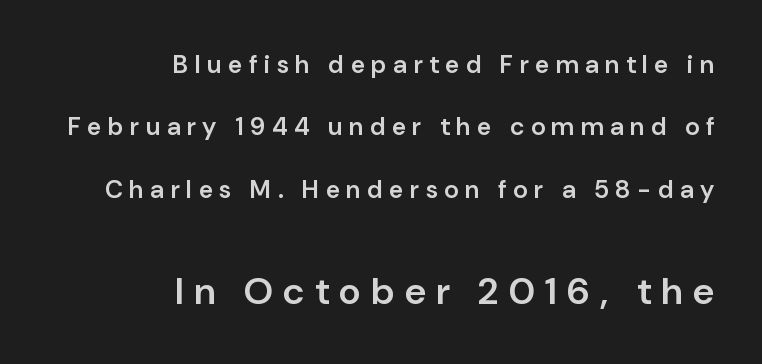
The lines are quadded right. The rendering uses natural spacing where letterforms have individual widths. The area under the type is left untouched. I'd describe the lettering as semibold — firm but not a full bold.
